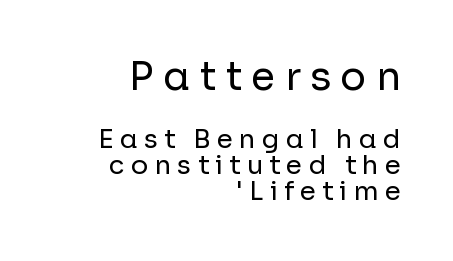
{"serif": "no", "italic": "no", "bold": "no", "weight": "regular", "width": "normal", "stroke_contrast": "low", "x_height": "medium", "monospaced": "no", "underline": "no", "align": "right", "line_spacing": "tight", "line_spacing_ratio": 1.0, "letter_spacing": "wide", "letter_spacing_em": 0.24, "larger_block": "first", "size_ratio": 1.5, "glyph_px": 39}
